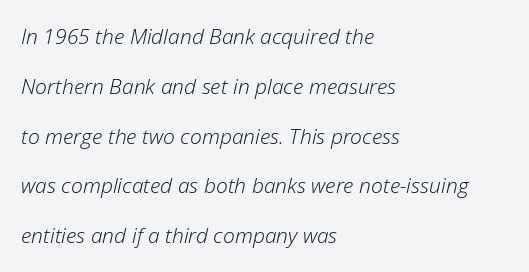
{"italic": "yes", "lean": "right", "slant_degrees": 12, "bold": "no", "underline": "no", "align": "left", "line_spacing": "loose", "line_spacing_ratio": 2.37, "letter_spacing": "normal", "letter_spacing_em": 0.0, "glyph_px": 21}
